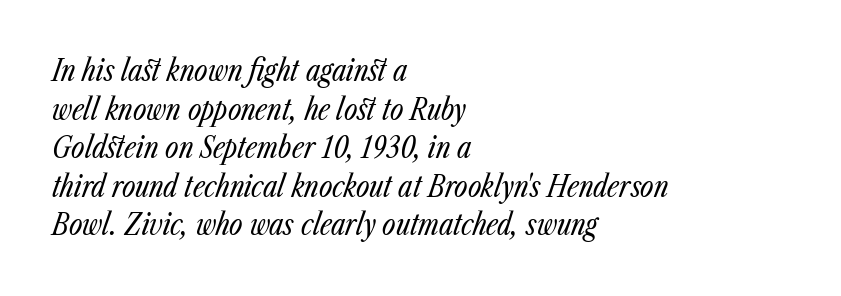
{"italic": "yes", "lean": "right", "slant_degrees": 23, "bold": "no", "weight": "regular", "width": "condensed", "stroke_contrast": "low", "x_height": "medium", "monospaced": "no", "underline": "no", "align": "left", "line_spacing": "normal", "line_spacing_ratio": 1.33, "letter_spacing": "normal", "letter_spacing_em": 0.0, "glyph_px": 29}
